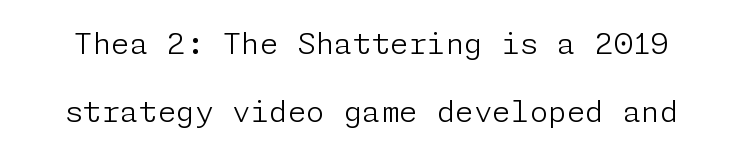
The image shows 30 px light sans-serif type, upright; set loose line spacing (2.27x), normal letter spacing, not underlined; low stroke contrast and a medium x-height.
